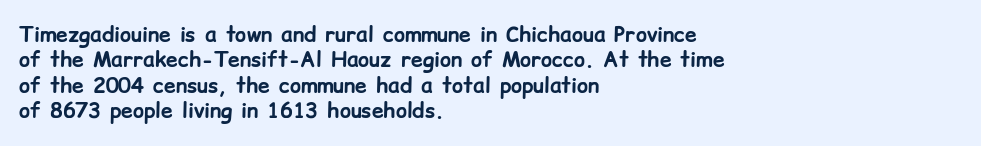
The gaps between neighbouring characters are ordinary and unremarkable. Heavy, bold letterforms. Posture: straight, roman, zero tilt. Caption: multi-line text, flush left, ragged right. Clear beneath every line of the passage.
